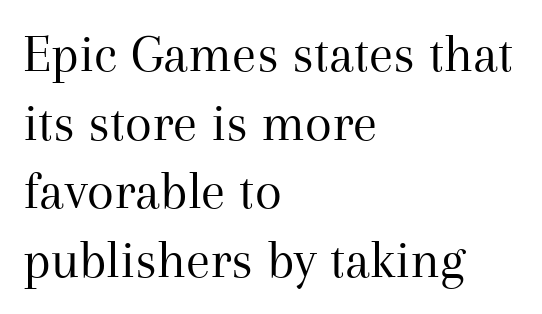
Q: Is the text bold? A: No.
Q: Is the text italic (slanted)? A: No, it is upright.
Q: Is the typeface a serif or a sans-serif typeface? A: Serif.
Q: Is the text underlined? A: No.
Q: How is the paragraph aligned? A: Left-aligned.
Q: Is the spacing between letters normal or unusually wide? A: Normal.
Q: Is the spacing between lines tight, normal or loose? A: Normal.
Q: Width (condensed, normal, or wide)? A: Normal.
Q: Stroke contrast? A: Medium.
Q: x-height? A: Medium.
Q: Monospaced? A: No.
